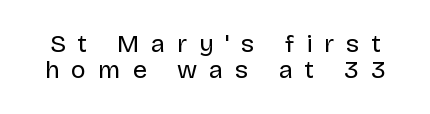
{"italic": "no", "bold": "no", "underline": "no", "line_spacing": "tight", "line_spacing_ratio": 1.06, "letter_spacing": "wide", "letter_spacing_em": 0.48, "glyph_px": 25}
